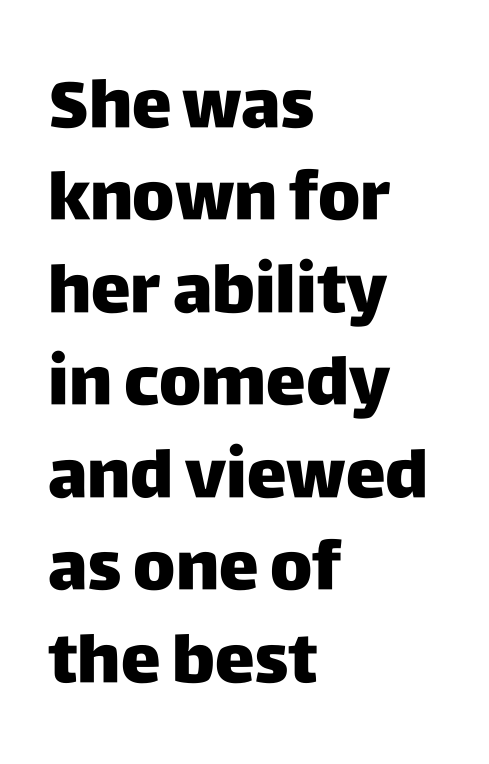
Q: Is the text italic (slanted)? A: No, it is upright.
Q: Is the typeface a serif or a sans-serif typeface? A: Sans-serif.
Q: Is the text underlined? A: No.
Q: How is the paragraph aligned? A: Left-aligned.
Q: Is the spacing between letters normal or unusually wide? A: Normal.
Q: Is the spacing between lines tight, normal or loose? A: Normal.
Q: Width (condensed, normal, or wide)? A: Normal.
Q: Stroke contrast? A: Low.
Q: x-height? A: Large.
Q: Monospaced? A: No.
